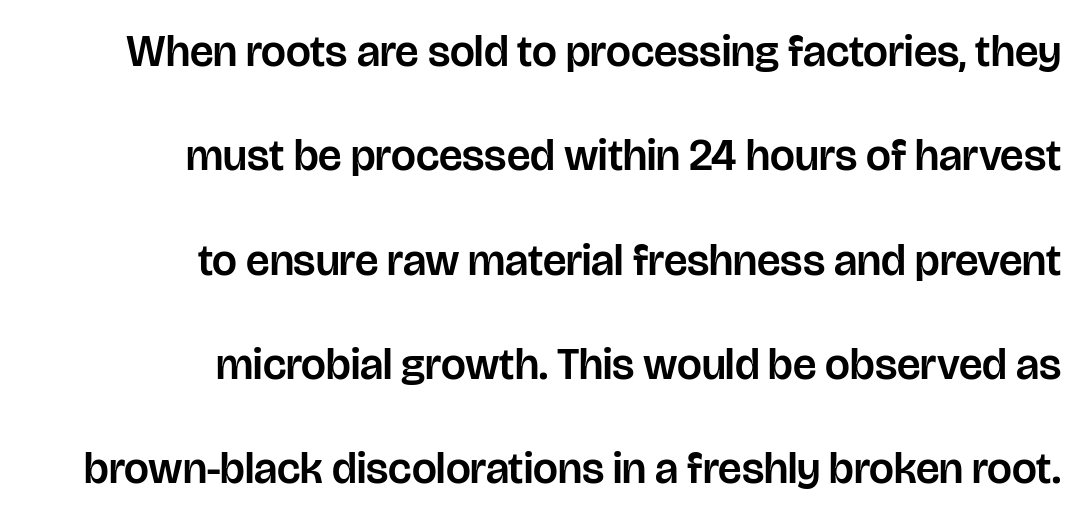
{"serif": "no", "italic": "no", "width": "normal", "stroke_contrast": "low", "x_height": "large", "monospaced": "no", "underline": "no", "align": "right", "line_spacing": "loose", "line_spacing_ratio": 2.37, "letter_spacing": "normal", "letter_spacing_em": 0.0, "glyph_px": 44}
